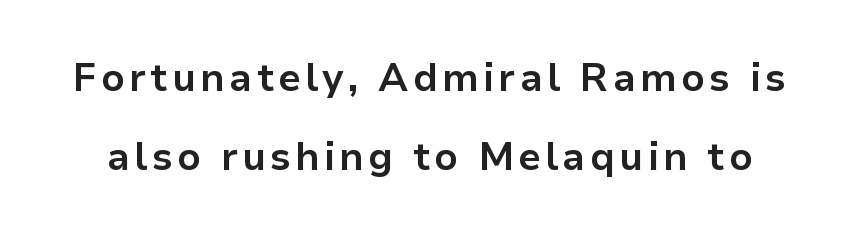
{"serif": "no", "italic": "no", "bold": "yes", "weight": "bold", "width": "normal", "stroke_contrast": "low", "x_height": "medium", "monospaced": "no", "underline": "no", "line_spacing": "loose", "line_spacing_ratio": 2.03, "glyph_px": 39}
